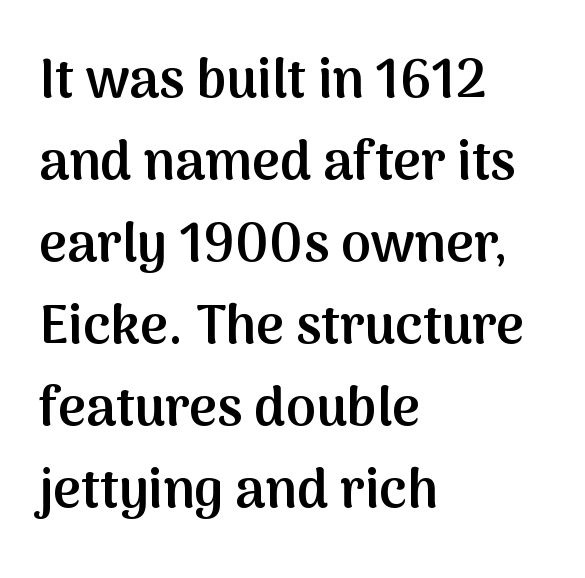
{"serif": "no", "italic": "no", "bold": "semi", "weight": "semibold", "width": "normal", "stroke_contrast": "medium", "x_height": "medium", "monospaced": "no", "underline": "no", "align": "left", "line_spacing": "normal", "line_spacing_ratio": 1.52, "letter_spacing": "normal", "letter_spacing_em": 0.0, "glyph_px": 54}
